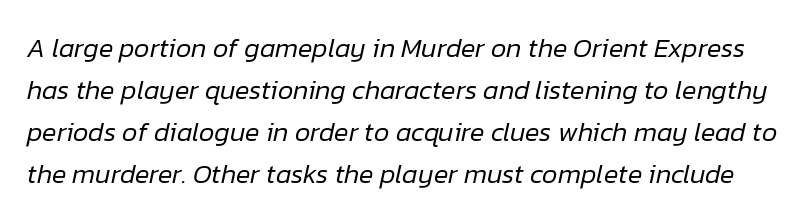
Q: Is the text bold? A: No.
Q: Is the text italic (slanted)? A: Yes, it leans right by about 12 degrees.
Q: Is the text underlined? A: No.
Q: Is the spacing between letters normal or unusually wide? A: Normal.
Q: Is the spacing between lines tight, normal or loose? A: Normal.
